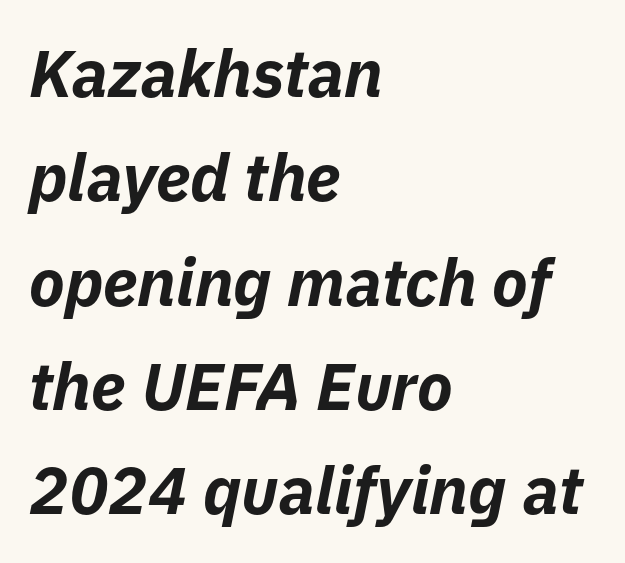
Q: Is the text bold? A: Yes.
Q: Is the text italic (slanted)? A: Yes, it leans right by about 11 degrees.
Q: Is the text underlined? A: No.
Q: How is the paragraph aligned? A: Left-aligned.
Q: Is the spacing between letters normal or unusually wide? A: Normal.
Q: Is the spacing between lines tight, normal or loose? A: Normal.
Q: Width (condensed, normal, or wide)? A: Normal.
Q: Stroke contrast? A: Low.
Q: x-height? A: Medium.
Q: Monospaced? A: No.
